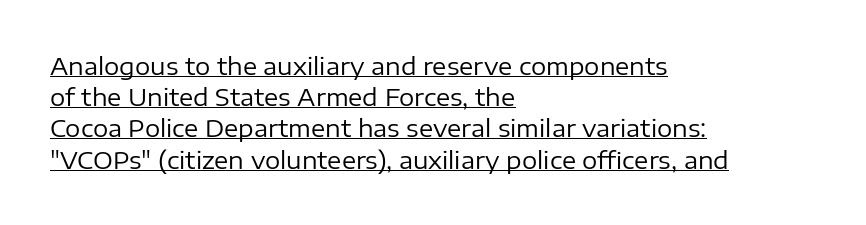
Layout note: lines flush left. Underline: present. Is there any slant? The stems are plumb. Stroke mass is kept to a normal reading level or below. Is the letter spacing exaggerated? No — it looks like the ordinary default. How would I describe the line gaps? Plain and ordinary.
